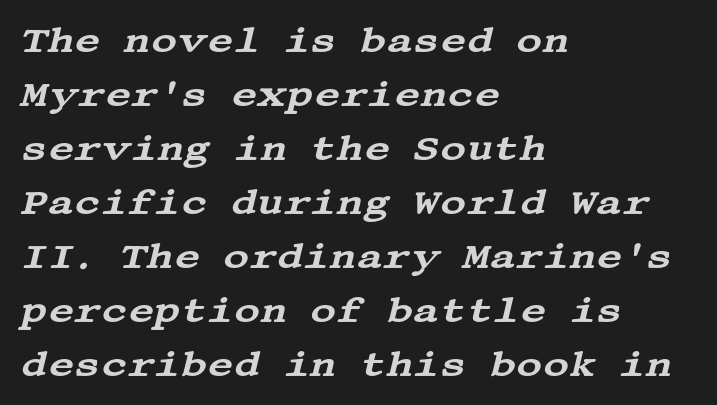
{"serif": "yes", "italic": "yes", "lean": "right", "slant_degrees": 13, "width": "wide", "stroke_contrast": "medium", "x_height": "large", "underline": "no", "align": "left", "line_spacing": "normal", "line_spacing_ratio": 1.5, "letter_spacing": "normal", "letter_spacing_em": 0.0, "glyph_px": 36}
